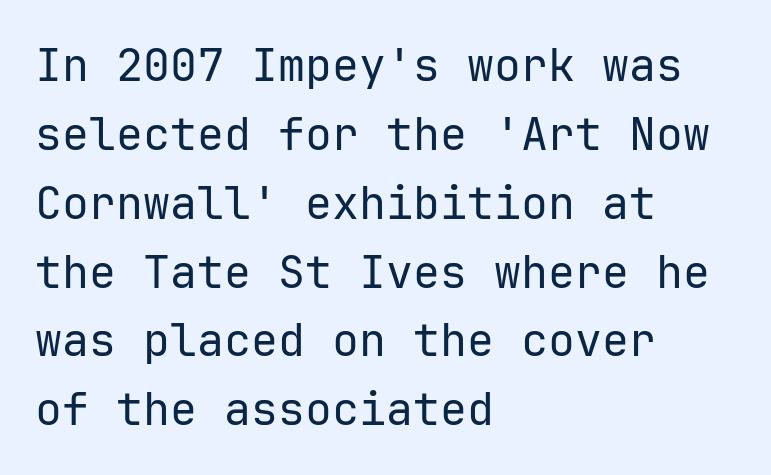
The image shows 45 px regular-weight sans-serif type, upright, monospaced; set left-aligned, normal line spacing (1.53x), normal letter spacing, not underlined; low stroke contrast and a medium x-height.
